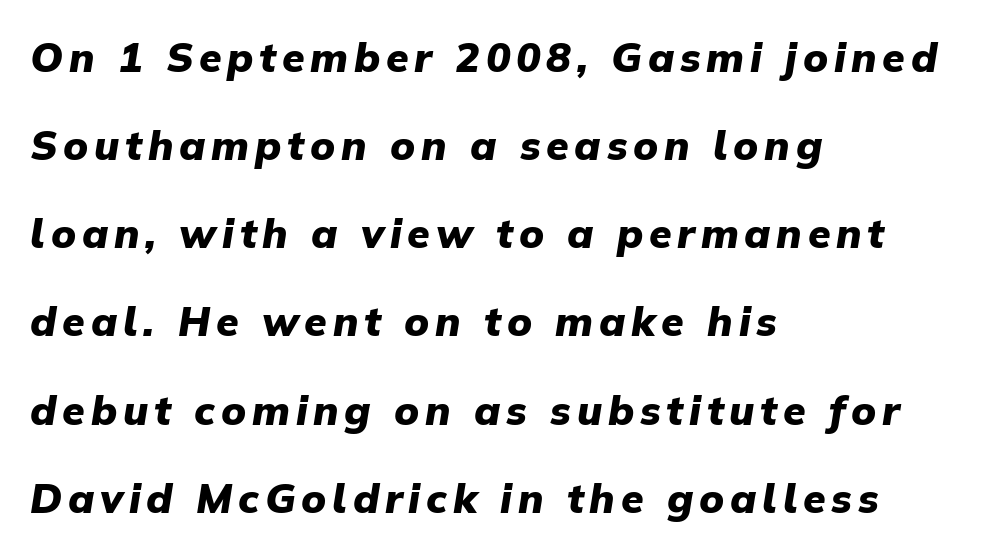
The image shows 41 px heavy type, italic (leaning right); set left-aligned, loose line spacing (2.15x), not underlined; low stroke contrast and a medium x-height.
